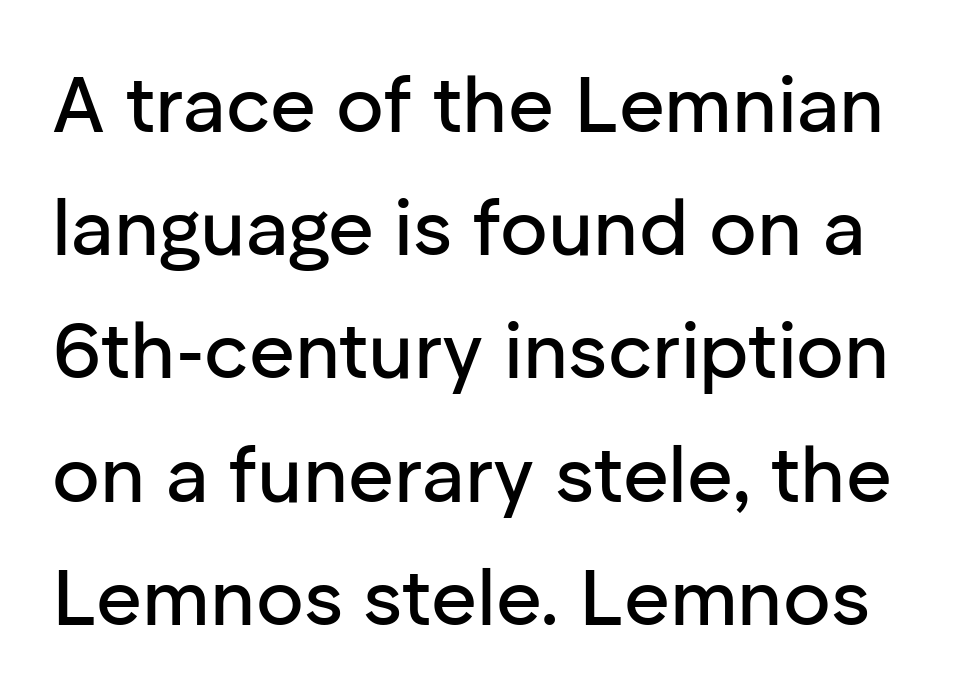
The image shows 79 px sans-serif type, upright; set normal line spacing (1.56x), normal letter spacing, not underlined; low stroke contrast and a medium x-height.
